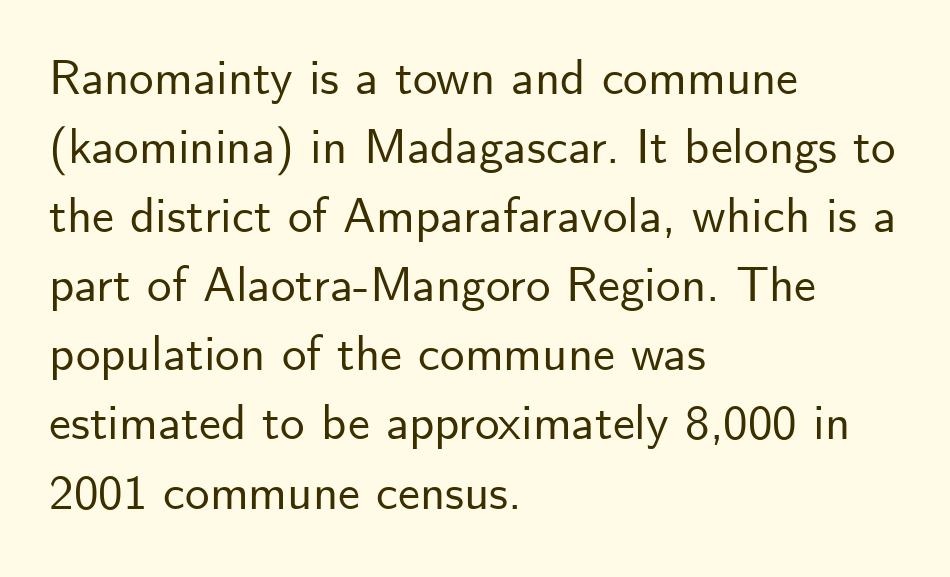
{"serif": "no", "italic": "no", "width": "normal", "stroke_contrast": "low", "x_height": "small", "monospaced": "no", "underline": "no", "align": "left", "line_spacing": "normal", "line_spacing_ratio": 1.41, "letter_spacing": "normal", "letter_spacing_em": 0.0, "glyph_px": 49}
